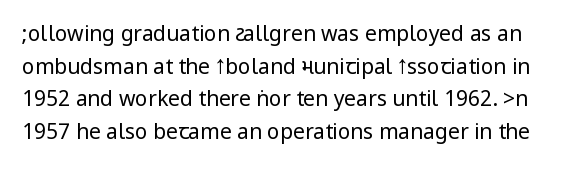
Q: Is the text bold? A: No.
Q: Is the text italic (slanted)? A: No, it is upright.
Q: Is the text underlined? A: No.
Q: Is the spacing between letters normal or unusually wide? A: Normal.
Q: Is the spacing between lines tight, normal or loose? A: Normal.
